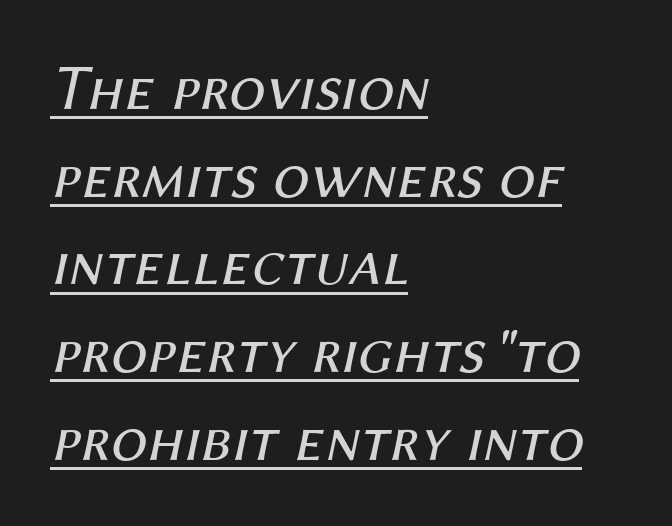
The image shows 65 px regular-weight type, italic (leaning right); set left-aligned, normal line spacing (1.35x), normal letter spacing, underlined; medium stroke contrast and a medium x-height.
